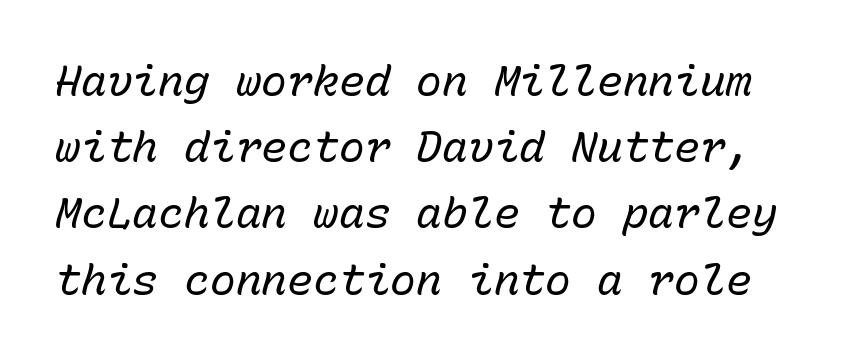
The image shows 43 px regular-weight type, italic (leaning right), monospaced; set normal line spacing (1.54x), normal letter spacing, not underlined; low stroke contrast and a medium x-height.
